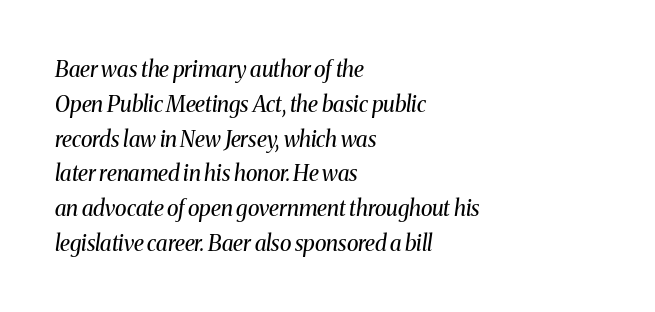
Q: Is the text bold? A: No.
Q: Is the text italic (slanted)? A: Yes, it leans right by about 8 degrees.
Q: Is the text underlined? A: No.
Q: How is the paragraph aligned? A: Left-aligned.
Q: Is the spacing between letters normal or unusually wide? A: Normal.
Q: Is the spacing between lines tight, normal or loose? A: Normal.
